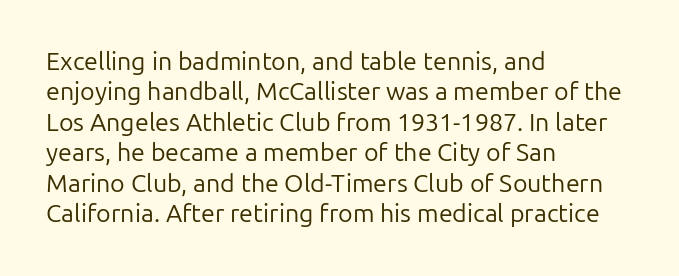
Q: Is the text bold? A: No.
Q: Is the text italic (slanted)? A: No, it is upright.
Q: Is the text underlined? A: No.
Q: How is the paragraph aligned? A: Left-aligned.
Q: Is the spacing between letters normal or unusually wide? A: Normal.
